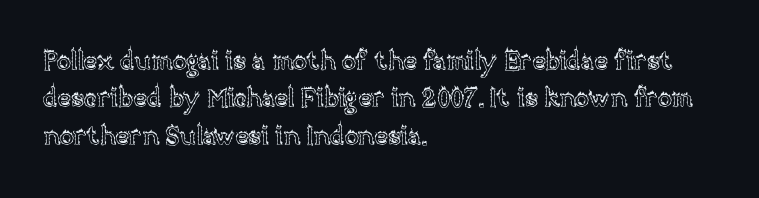
{"italic": "no", "underline": "no", "align": "left", "line_spacing": "normal", "line_spacing_ratio": 1.44, "letter_spacing": "normal", "letter_spacing_em": 0.0, "glyph_px": 26}
